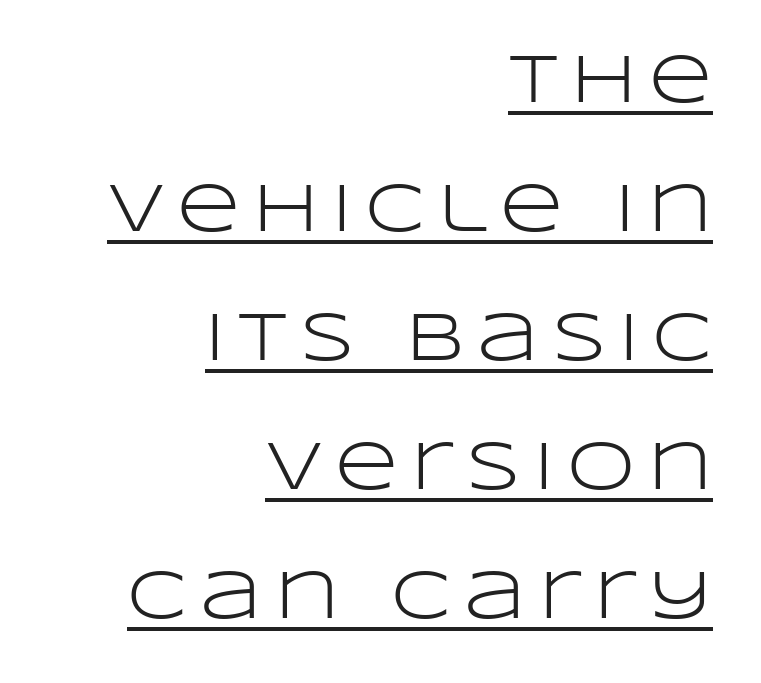
Q: Is the text bold? A: No.
Q: Is the text italic (slanted)? A: No, it is upright.
Q: Is the typeface a serif or a sans-serif typeface? A: Sans-serif.
Q: Is the text underlined? A: Yes.
Q: How is the paragraph aligned? A: Right-aligned.
Q: Width (condensed, normal, or wide)? A: Wide.
Q: Stroke contrast? A: Low.
Q: x-height? A: Large.
Q: Monospaced? A: No.
